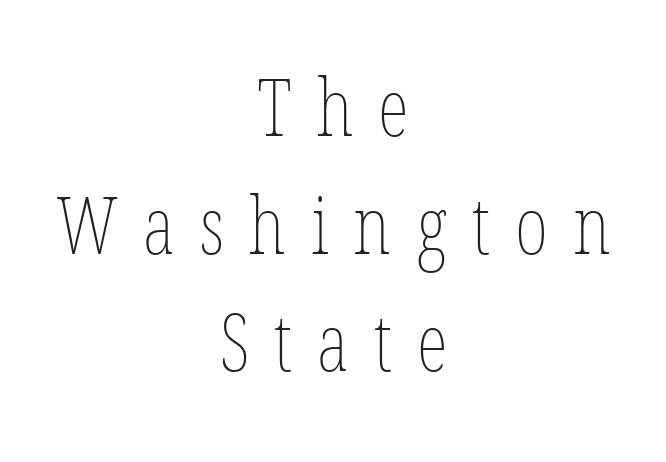
Q: Is the text bold? A: No.
Q: Is the text italic (slanted)? A: No, it is upright.
Q: Is the text underlined? A: No.
Q: How is the paragraph aligned? A: Centered.
Q: Is the spacing between letters normal or unusually wide? A: Unusually wide.
Q: Is the spacing between lines tight, normal or loose? A: Normal.
Q: Width (condensed, normal, or wide)? A: Condensed.
Q: Stroke contrast? A: Low.
Q: x-height? A: Medium.
Q: Monospaced? A: No.
